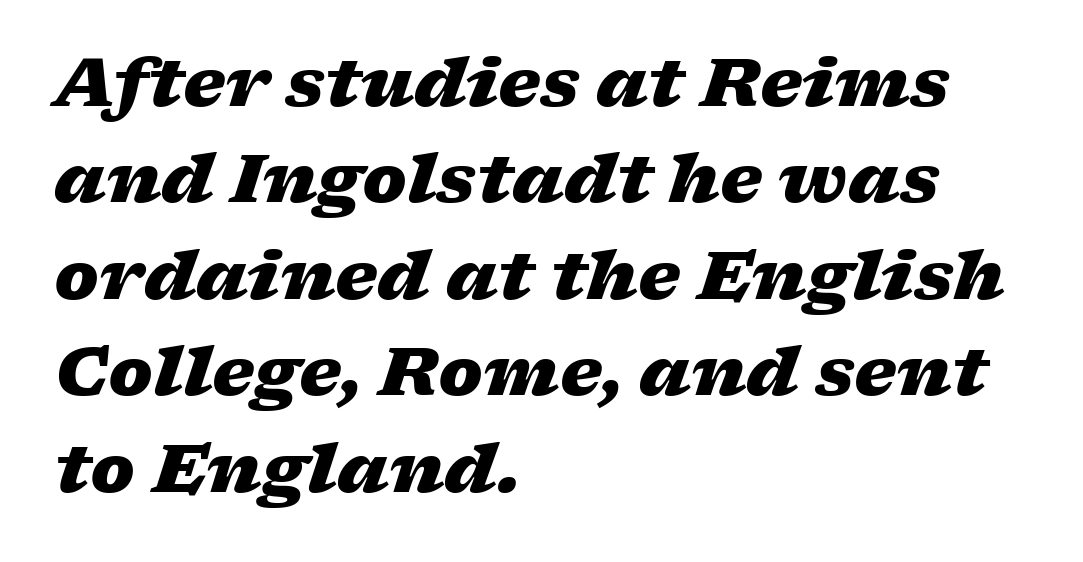
The image shows 67 px heavy, wide type, italic (leaning right); set left-aligned, normal line spacing (1.44x), normal letter spacing, not underlined; low stroke contrast and a medium x-height.
